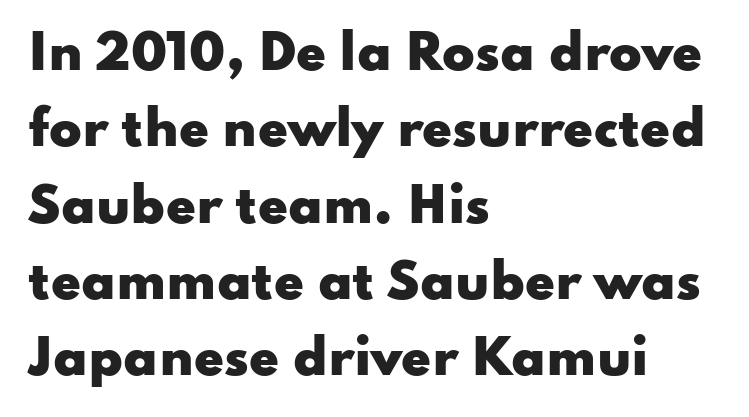
Just letters on the line, the space beneath them empty. Style check: upright. One-word summary of the alignment: left. Letterform terminals end flat and unadorned throughout the passage. How heavy is the stroke? Heavy — this is a bold. How would I describe the line gaps? Plain and ordinary.
